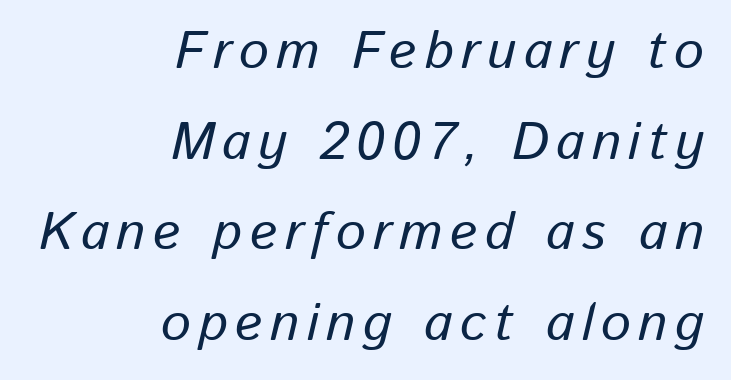
The image shows 53 px text type, italic (leaning right); set right-aligned, line spacing 1.71x, not underlined; low stroke contrast and a medium x-height.
